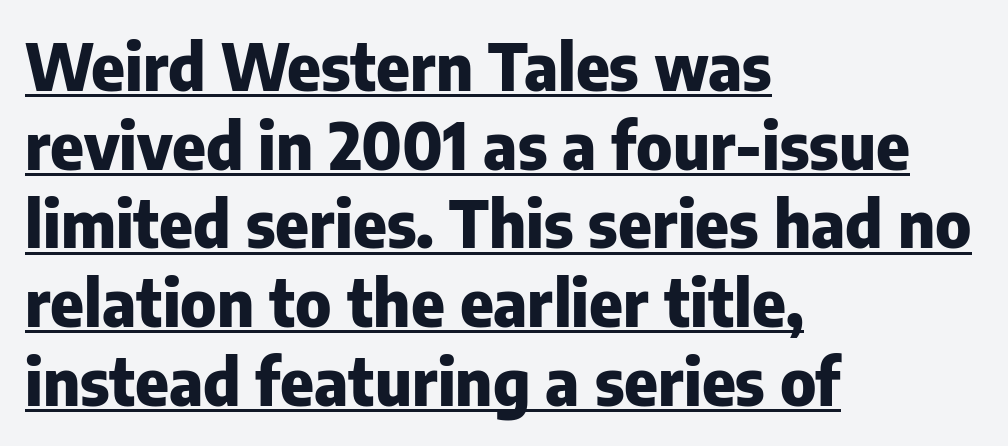
{"serif": "no", "italic": "no", "bold": "yes", "weight": "heavy", "width": "normal", "stroke_contrast": "low", "x_height": "medium", "monospaced": "no", "underline": "yes", "align": "left", "line_spacing_ratio": 1.23, "letter_spacing": "normal", "letter_spacing_em": 0.0, "glyph_px": 64}
